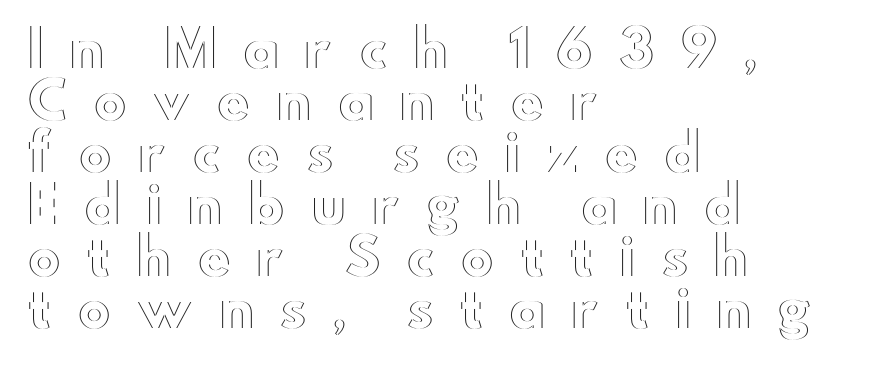
The image shows 51 px wide type, upright; set left-aligned, tight line spacing (1.02x), unusually wide letter spacing (+0.49 em), not underlined; a small x-height.
